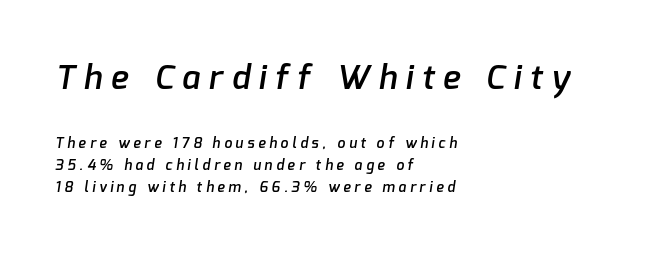
The image shows 33 px semibold sans-serif type; set left-aligned, normal line spacing (1.57x), unusually wide letter spacing (+0.27 em), not underlined; the first (top) block is 2.36x larger; low stroke contrast and a medium x-height.
